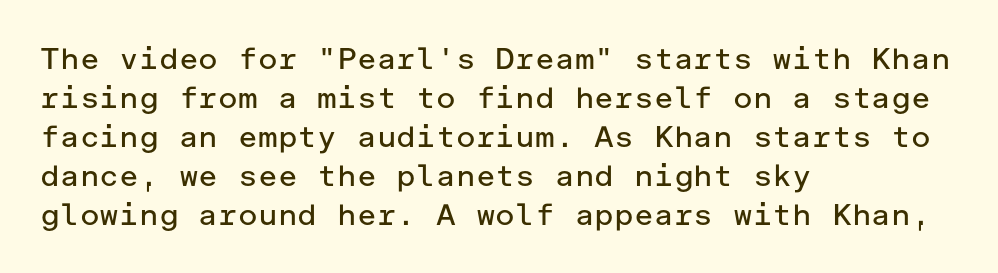
The image shows 30 px regular-weight sans-serif type, upright; set left-aligned, normal line spacing (1.3x), normal letter spacing, not underlined; low stroke contrast and a medium x-height.
